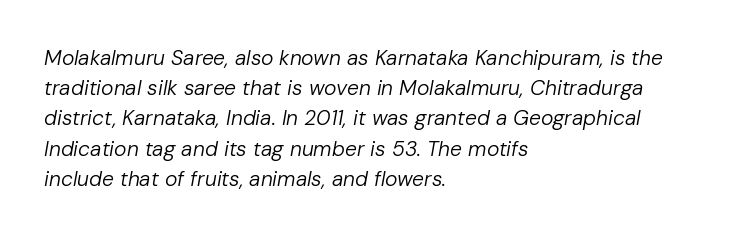
Q: Is the text bold? A: No.
Q: Is the text italic (slanted)? A: Yes, it leans right by about 10 degrees.
Q: Is the text underlined? A: No.
Q: How is the paragraph aligned? A: Left-aligned.
Q: Is the spacing between letters normal or unusually wide? A: Normal.
Q: Is the spacing between lines tight, normal or loose? A: Normal.
